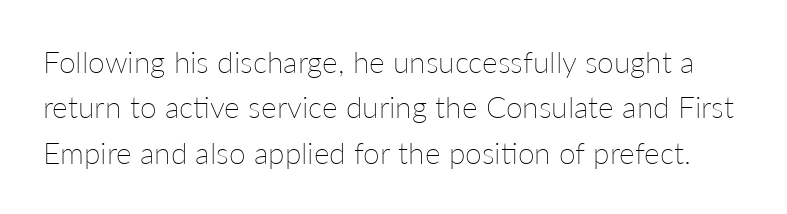
Q: Is the text bold? A: No.
Q: Is the text italic (slanted)? A: No, it is upright.
Q: Is the text underlined? A: No.
Q: Is the spacing between letters normal or unusually wide? A: Normal.
Q: Is the spacing between lines tight, normal or loose? A: Normal.
Q: Width (condensed, normal, or wide)? A: Normal.
Q: Stroke contrast? A: Low.
Q: x-height? A: Medium.
Q: Monospaced? A: No.
